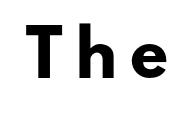
The image shows 62 px heavy, wide sans-serif type; set not underlined; low stroke contrast and a small x-height.
